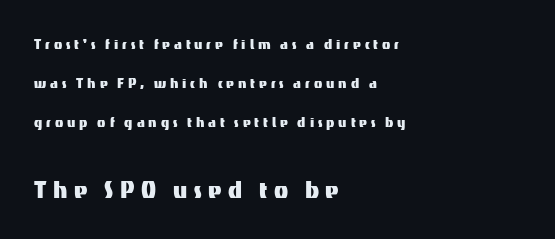
The image shows 29 px sans-serif type, upright; set left-aligned, loose line spacing (2.28x), unusually wide letter spacing (+0.23 em), not underlined; the second (bottom) block is 1.71x larger; medium stroke contrast and a medium x-height.
